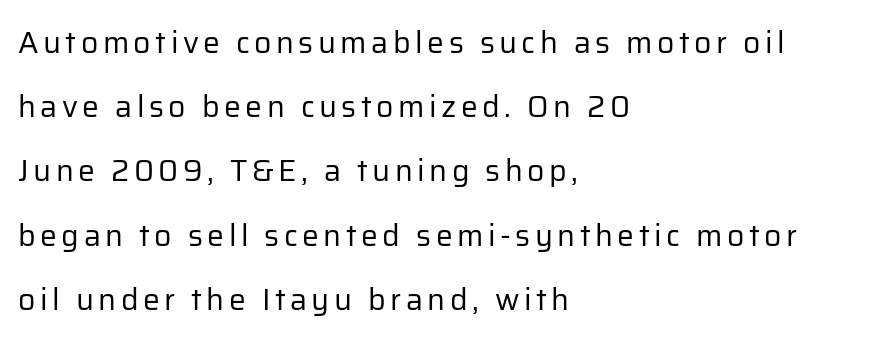
The space directly below the letters is spotless. Notice the wide empty band between every row — that's loose leading. No letter is thick-stroked: the sample isn't bold. If you drew a line through each stem, it would be perfectly vertical. A typesetter would call this proportional, since set widths differ per character. The type family on display is of the sans-serif kind.
